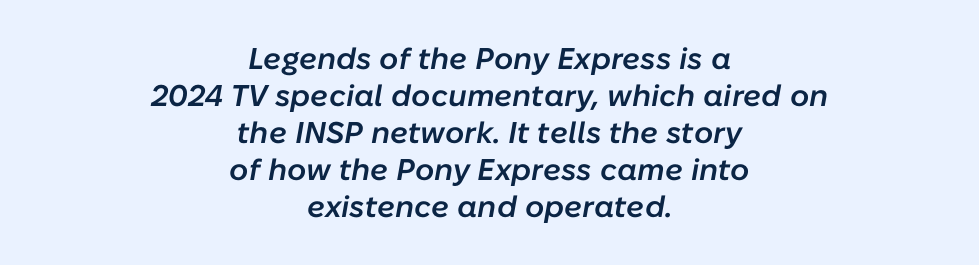
{"italic": "yes", "lean": "right", "slant_degrees": 10, "bold": "semi", "weight": "semibold", "width": "normal", "stroke_contrast": "low", "x_height": "medium", "monospaced": "no", "underline": "no", "align": "center", "line_spacing_ratio": 1.23, "letter_spacing": "normal", "letter_spacing_em": 0.0, "glyph_px": 30}
